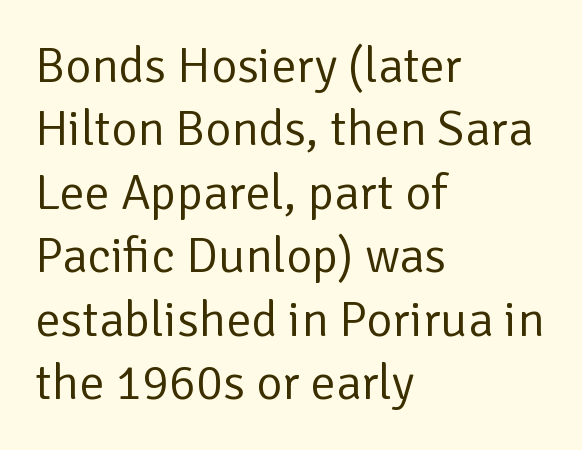
{"serif": "no", "italic": "no", "bold": "no", "weight": "regular", "width": "normal", "stroke_contrast": "low", "x_height": "medium", "monospaced": "no", "underline": "no", "align": "left", "line_spacing": "normal", "line_spacing_ratio": 1.27, "letter_spacing": "normal", "letter_spacing_em": 0.0, "glyph_px": 50}
